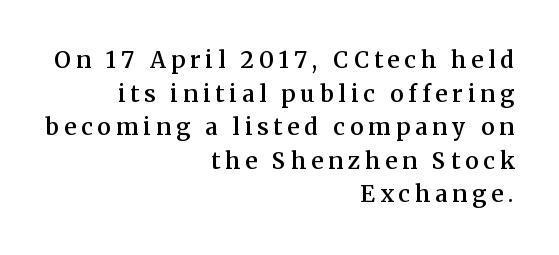
{"italic": "no", "bold": "semi", "underline": "no", "align": "right", "line_spacing": "normal", "line_spacing_ratio": 1.46, "letter_spacing": "wide", "letter_spacing_em": 0.22, "glyph_px": 23}
